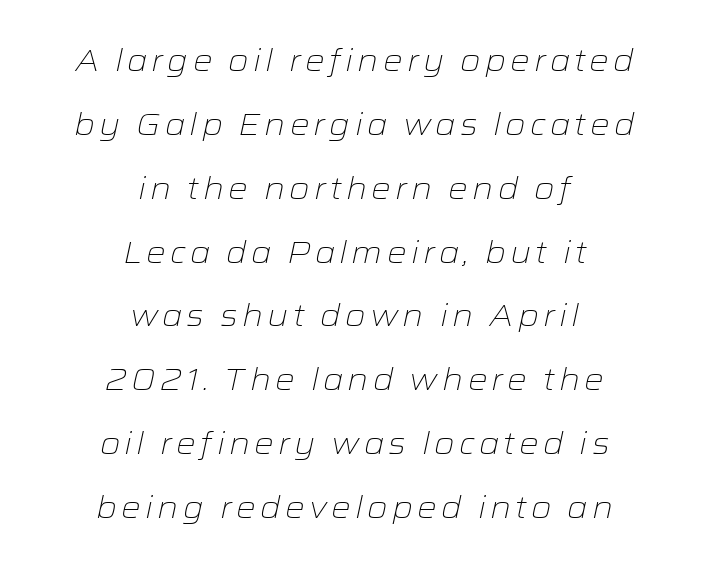
{"italic": "yes", "lean": "right", "slant_degrees": 12, "bold": "no", "weight": "light", "width": "wide", "stroke_contrast": "low", "x_height": "medium", "monospaced": "no", "underline": "no", "align": "center", "line_spacing": "loose", "line_spacing_ratio": 2.06, "glyph_px": 31}
